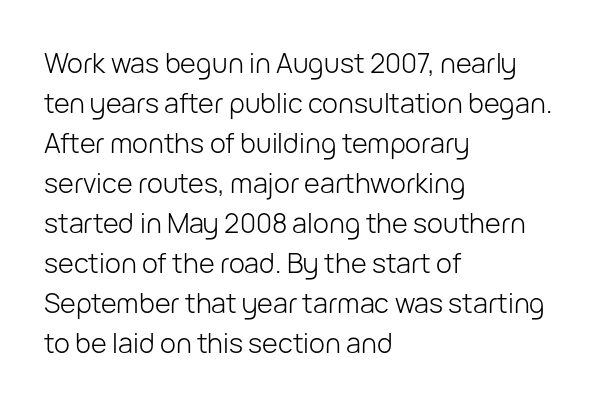
Italic: no, the glyphs are upright roman. Observe the ordinary spacing: letters are neighbours, not strangers. Line spacing here is normal. The zone under the glyphs is completely vacant. These lines stack with their left ends in a neat column.
